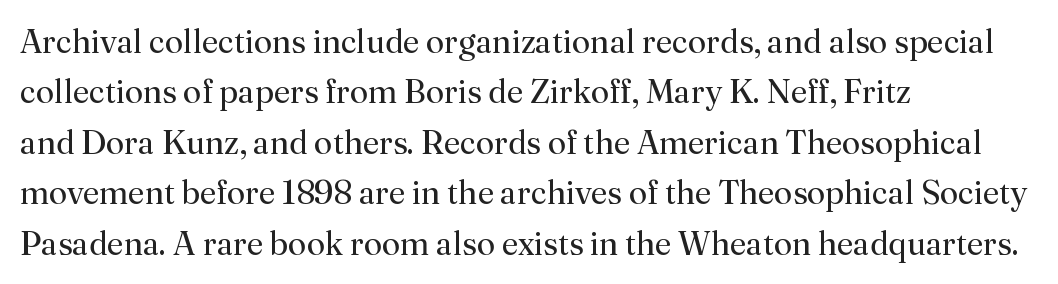
The image shows 33 px regular-weight serif type, upright; set left-aligned, normal line spacing (1.53x), normal letter spacing, not underlined; medium stroke contrast and a small x-height.
